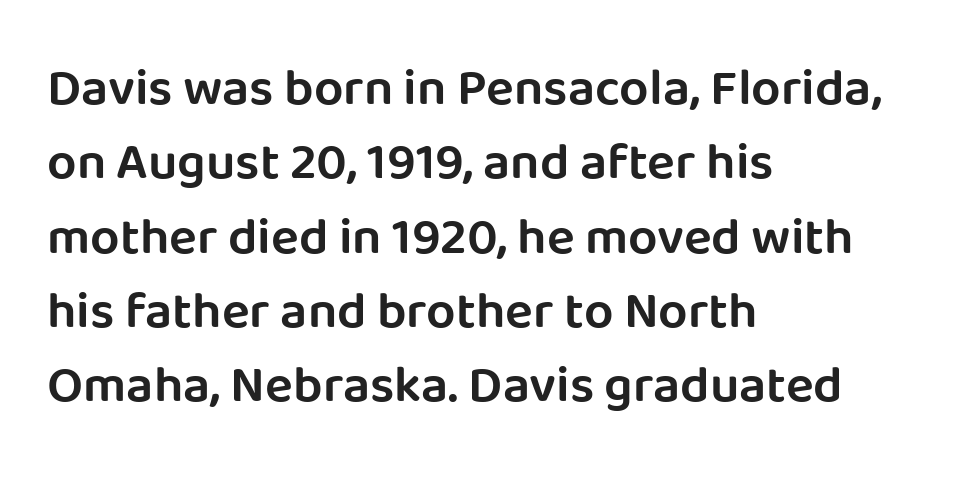
{"serif": "no", "italic": "no", "bold": "semi", "weight": "semibold", "width": "normal", "stroke_contrast": "low", "x_height": "large", "monospaced": "no", "underline": "no", "align": "left", "line_spacing": "normal", "line_spacing_ratio": 1.43, "letter_spacing": "normal", "letter_spacing_em": 0.0, "glyph_px": 52}
